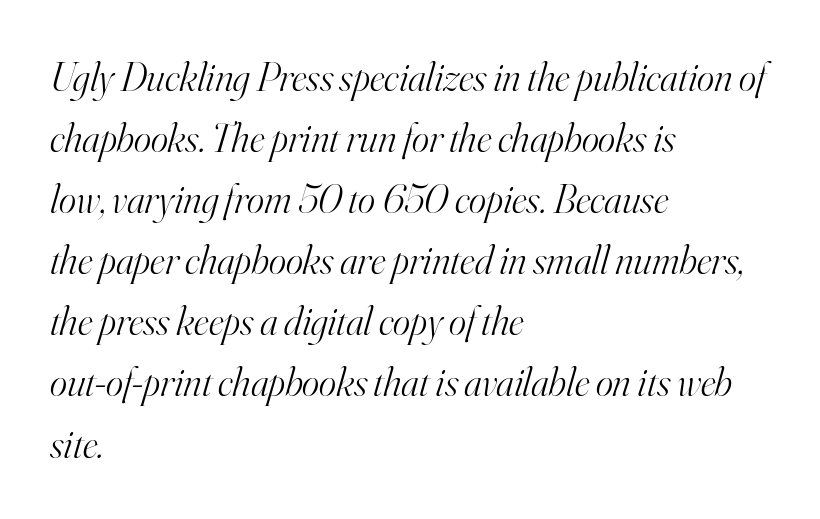
{"serif": "yes", "italic": "yes", "lean": "right", "slant_degrees": 16, "bold": "no", "weight": "light", "width": "normal", "stroke_contrast": "high", "x_height": "small", "monospaced": "no", "underline": "no", "align": "left", "line_spacing": "normal", "line_spacing_ratio": 1.49, "letter_spacing": "normal", "letter_spacing_em": 0.0, "glyph_px": 41}
